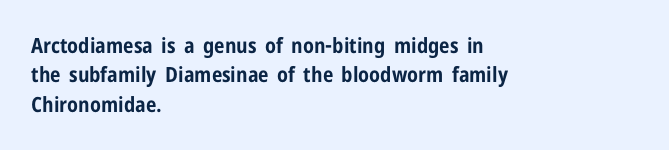
Q: Is the text bold? A: Yes.
Q: Is the text italic (slanted)? A: No, it is upright.
Q: Is the text underlined? A: No.
Q: How is the paragraph aligned? A: Left-aligned.
Q: Is the spacing between letters normal or unusually wide? A: Normal.
Q: Is the spacing between lines tight, normal or loose? A: Normal.
